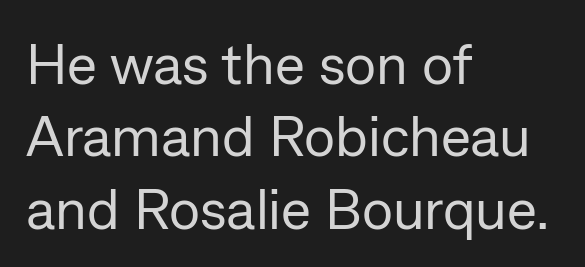
Q: Is the text bold? A: No.
Q: Is the text italic (slanted)? A: No, it is upright.
Q: Is the typeface a serif or a sans-serif typeface? A: Sans-serif.
Q: Is the text underlined? A: No.
Q: How is the paragraph aligned? A: Left-aligned.
Q: Is the spacing between letters normal or unusually wide? A: Normal.
Q: Is the spacing between lines tight, normal or loose? A: Normal.
Q: Width (condensed, normal, or wide)? A: Normal.
Q: Stroke contrast? A: Low.
Q: x-height? A: Medium.
Q: Monospaced? A: No.
